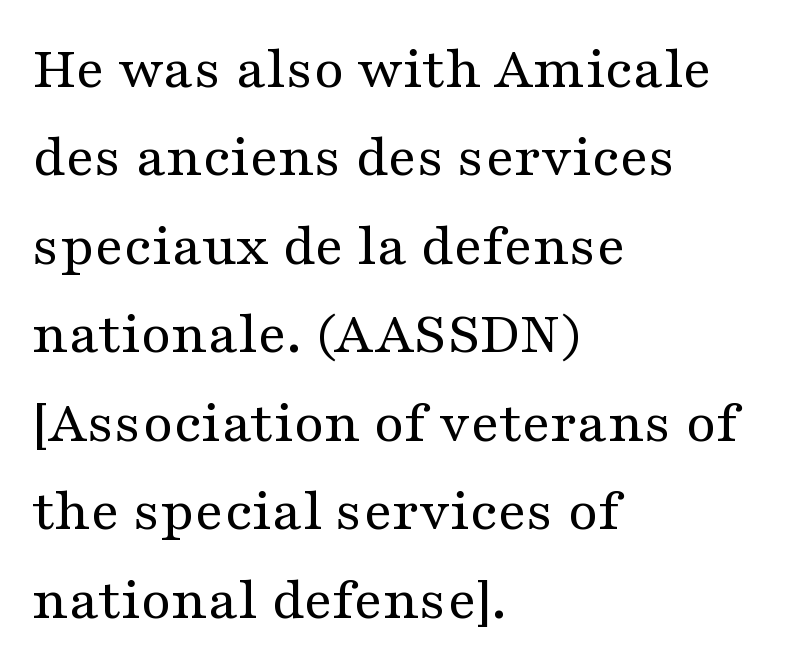
{"serif": "yes", "italic": "no", "bold": "no", "weight": "regular", "width": "wide", "stroke_contrast": "medium", "x_height": "medium", "monospaced": "no", "underline": "no", "align": "left", "line_spacing": "normal", "line_spacing_ratio": 1.45, "letter_spacing": "normal", "letter_spacing_em": 0.0, "glyph_px": 61}
